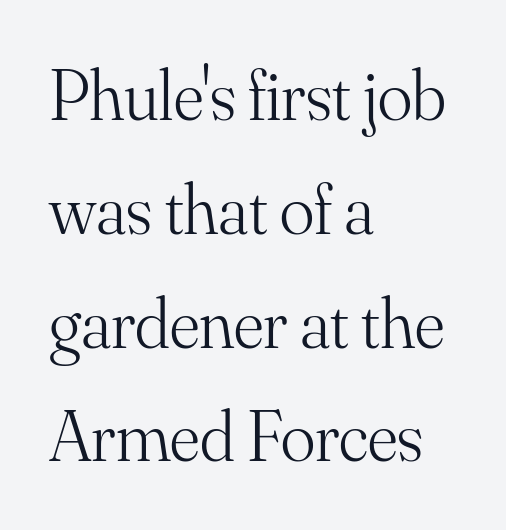
Which margin do the lines hug? The left one — the right edge is uneven. Stems here are at most as thick as an everyday book face. Here the designer chose a conventional face with non-uniform glyph widths. Vertical strokes here are truly vertical.
